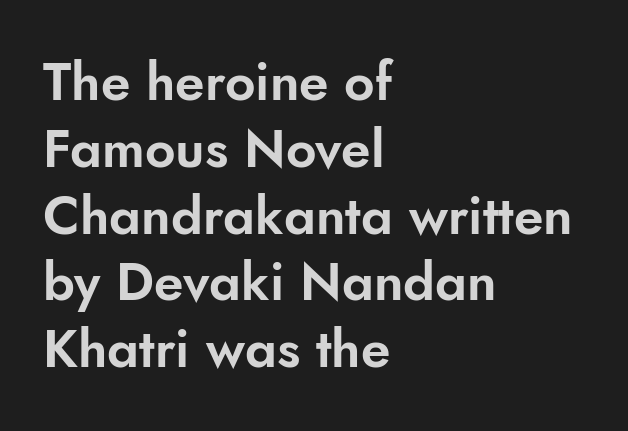
The image shows 53 px sans-serif type, upright; set left-aligned, normal line spacing (1.26x), normal letter spacing, not underlined; low stroke contrast and a small x-height.
